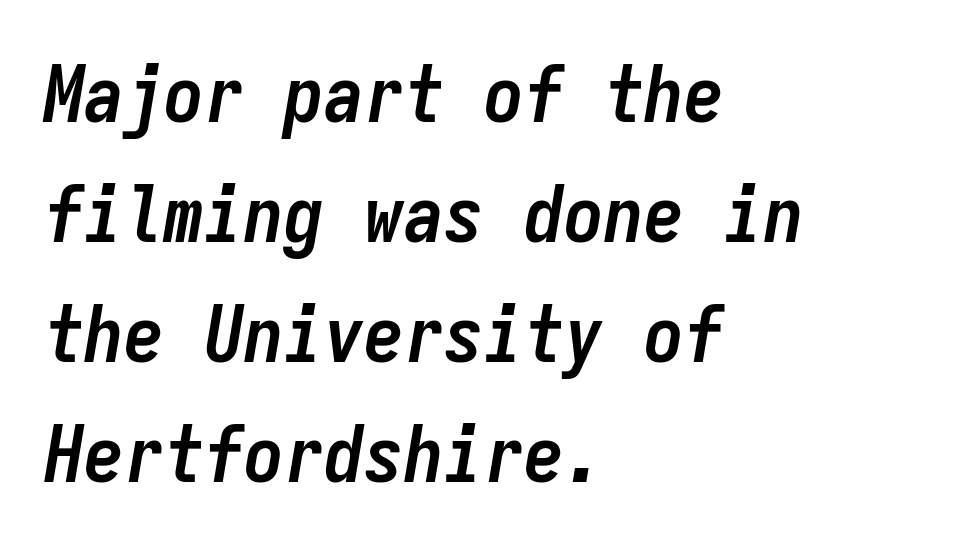
Q: Is the text bold? A: Yes.
Q: Is the text italic (slanted)? A: Yes, it leans right by about 9 degrees.
Q: Is the text underlined? A: No.
Q: How is the paragraph aligned? A: Left-aligned.
Q: Is the spacing between letters normal or unusually wide? A: Normal.
Q: Is the spacing between lines tight, normal or loose? A: Normal.
Q: Width (condensed, normal, or wide)? A: Condensed.
Q: Stroke contrast? A: Low.
Q: x-height? A: Medium.
Q: Monospaced? A: Yes.
